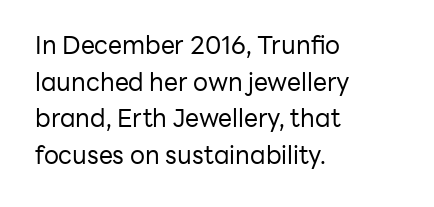
The image shows 25 px text type, upright; set left-aligned, normal line spacing (1.47x), normal letter spacing, not underlined.
